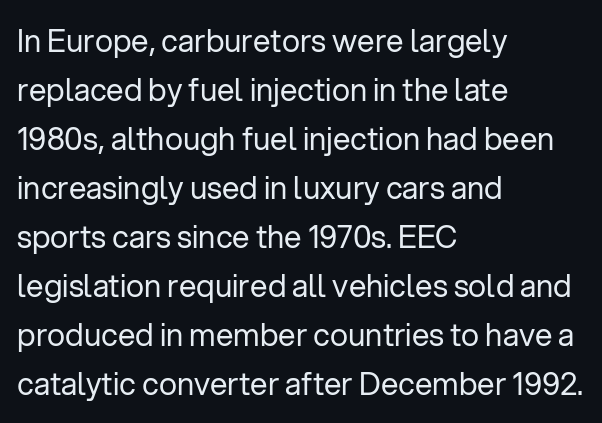
The image shows 31 px regular-weight sans-serif type, upright; set left-aligned, normal line spacing (1.58x), normal letter spacing, not underlined; low stroke contrast and a medium x-height.
